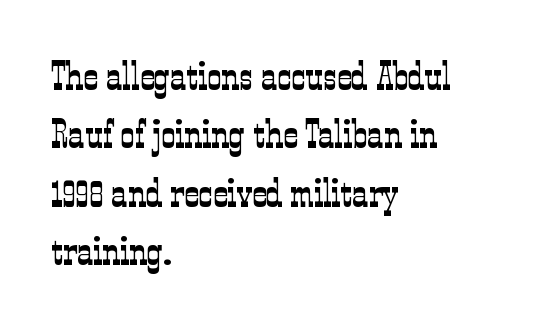
Q: Is the text bold? A: No.
Q: Is the text italic (slanted)? A: No, it is upright.
Q: Is the typeface a serif or a sans-serif typeface? A: Serif.
Q: Is the text underlined? A: No.
Q: How is the paragraph aligned? A: Left-aligned.
Q: Is the spacing between letters normal or unusually wide? A: Normal.
Q: Is the spacing between lines tight, normal or loose? A: Normal.
Q: Width (condensed, normal, or wide)? A: Condensed.
Q: Stroke contrast? A: Low.
Q: x-height? A: Medium.
Q: Monospaced? A: No.
